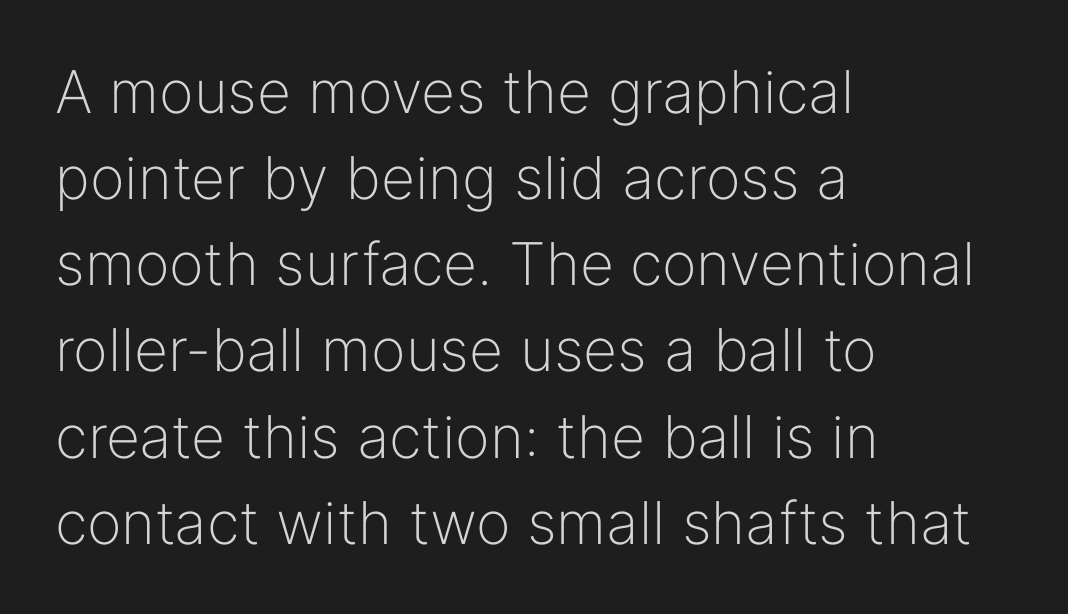
The image shows 59 px light sans-serif type, upright; set left-aligned, normal line spacing (1.46x), normal letter spacing, not underlined; low stroke contrast and a medium x-height.
